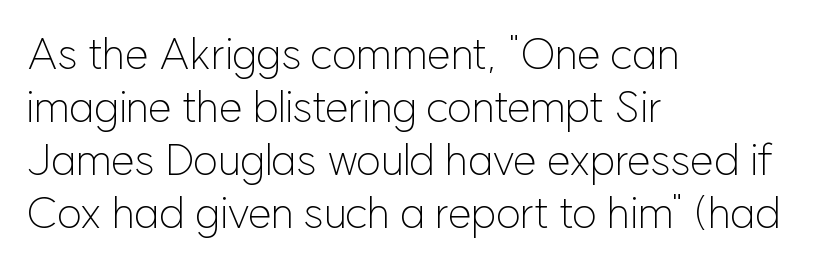
Q: Is the text bold? A: No.
Q: Is the text italic (slanted)? A: No, it is upright.
Q: Is the typeface a serif or a sans-serif typeface? A: Sans-serif.
Q: Is the text underlined? A: No.
Q: How is the paragraph aligned? A: Left-aligned.
Q: Is the spacing between letters normal or unusually wide? A: Normal.
Q: Width (condensed, normal, or wide)? A: Normal.
Q: Stroke contrast? A: Low.
Q: x-height? A: Medium.
Q: Monospaced? A: No.
